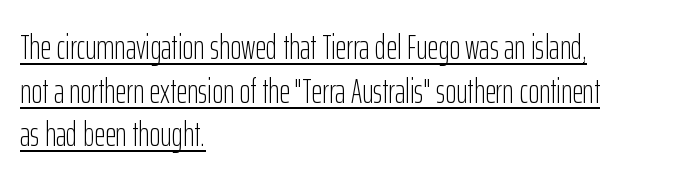
The image shows 34 px light, condensed sans-serif type, upright; set left-aligned, normal line spacing (1.28x), normal letter spacing, underlined; low stroke contrast and a medium x-height.
